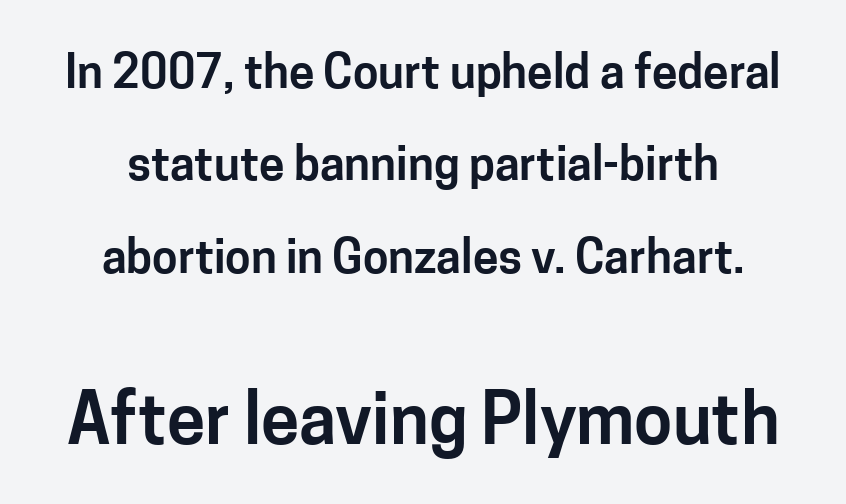
{"serif": "no", "italic": "no", "width": "normal", "stroke_contrast": "low", "x_height": "medium", "monospaced": "no", "underline": "no", "align": "center", "line_spacing": "loose", "line_spacing_ratio": 2.01, "letter_spacing": "normal", "letter_spacing_em": 0.0, "larger_block": "second", "size_ratio": 1.5, "glyph_px": 69}
